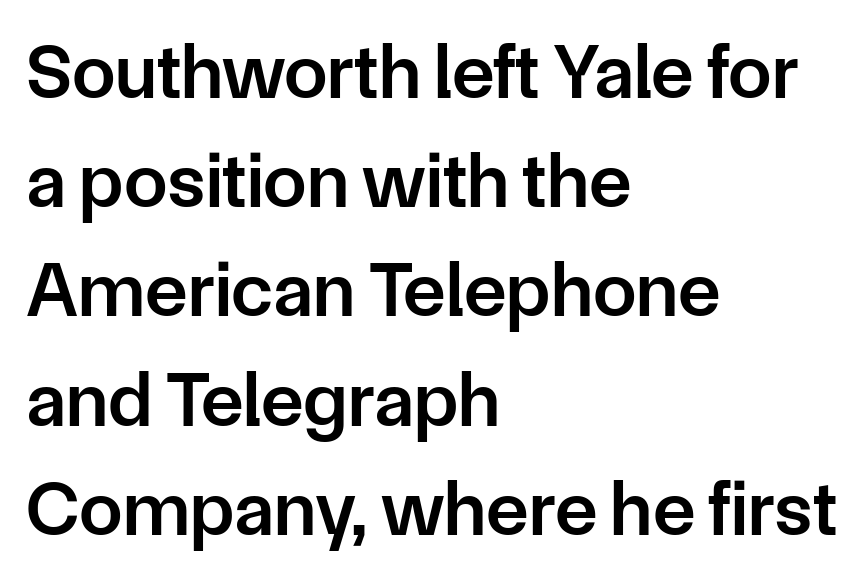
Q: Is the text bold? A: Semi-bold.
Q: Is the text italic (slanted)? A: No, it is upright.
Q: Is the typeface a serif or a sans-serif typeface? A: Sans-serif.
Q: Is the text underlined? A: No.
Q: How is the paragraph aligned? A: Left-aligned.
Q: Is the spacing between letters normal or unusually wide? A: Normal.
Q: Is the spacing between lines tight, normal or loose? A: Normal.
Q: Width (condensed, normal, or wide)? A: Normal.
Q: Stroke contrast? A: Low.
Q: x-height? A: Medium.
Q: Monospaced? A: No.
